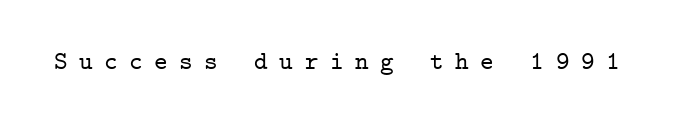
{"italic": "no", "underline": "no", "letter_spacing": "wide", "letter_spacing_em": 0.44, "glyph_px": 26}
